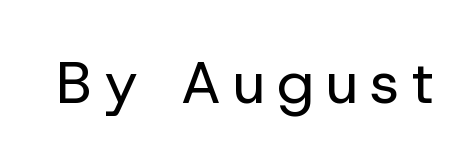
The image shows 59 px regular-weight sans-serif type, upright; set unusually wide letter spacing (+0.21 em), not underlined; low stroke contrast and a medium x-height.
